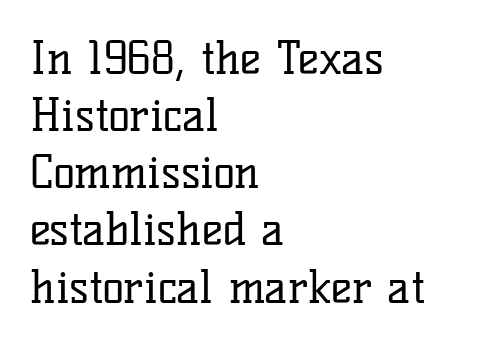
{"serif": "yes", "italic": "no", "bold": "no", "weight": "regular", "width": "normal", "stroke_contrast": "low", "x_height": "medium", "monospaced": "no", "underline": "no", "align": "left", "line_spacing": "normal", "line_spacing_ratio": 1.27, "letter_spacing": "normal", "letter_spacing_em": 0.0, "glyph_px": 45}
